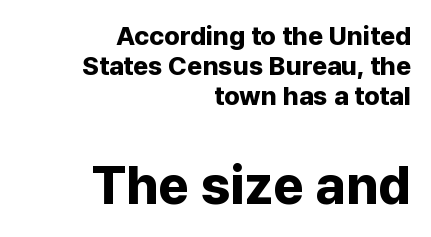
The glyphs have the mass of a bold cut. The passage shown begins with its smaller block and ends with its larger one. Is there any slant? The stems are plumb. Check where the strokes stop: nothing finishes them off — pure sans.
